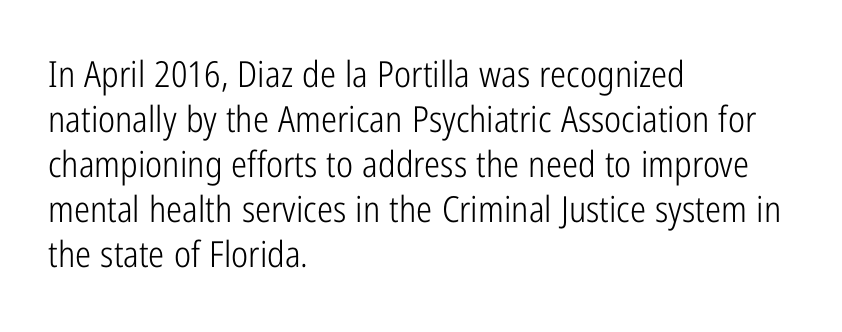
One-word summary of the alignment: left. Weight class: somewhere from thin through regular. The lettering holds an erect, upright posture throughout. Here the glyphs are tracked normally, forming tight word shapes. Quick note: underline off.
